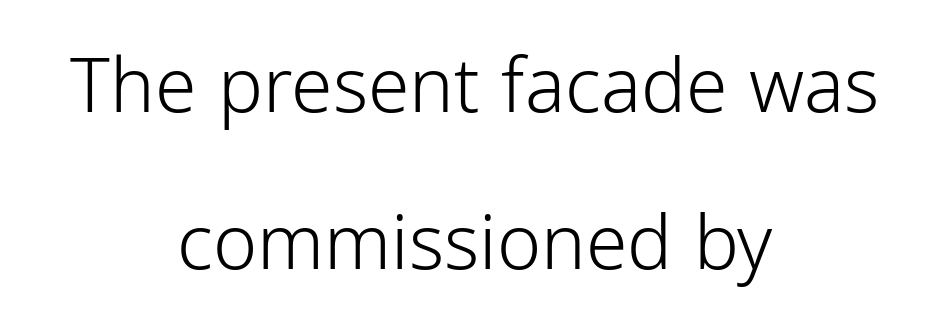
{"serif": "no", "italic": "no", "bold": "no", "weight": "light", "width": "normal", "stroke_contrast": "low", "x_height": "medium", "monospaced": "no", "underline": "no", "align": "center", "line_spacing": "loose", "line_spacing_ratio": 2.09, "letter_spacing": "normal", "letter_spacing_em": 0.0, "glyph_px": 75}
